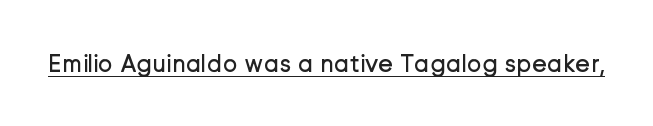
The letterforms sit at book weight or below. Posture: upright roman. Here the glyphs are tracked normally, forming tight word shapes. The words here are underlined.
